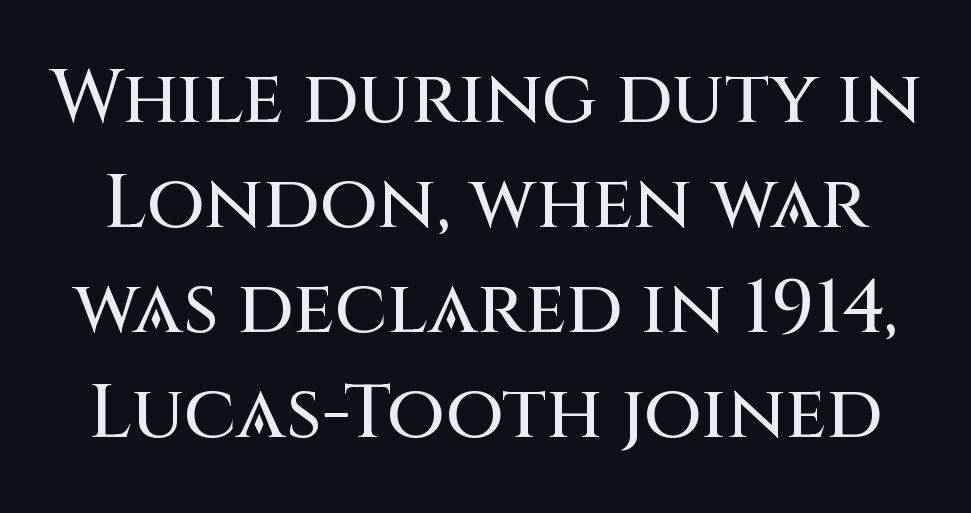
The image shows 75 px sans-serif type, upright; set normal line spacing (1.4x), normal letter spacing, not underlined; medium stroke contrast and a large x-height.
